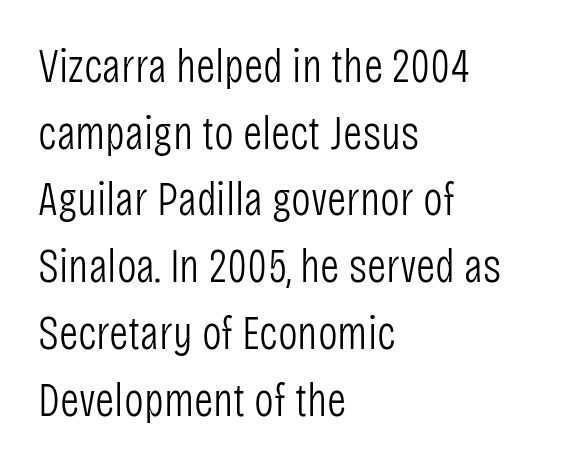
{"serif": "no", "italic": "no", "bold": "no", "weight": "light", "width": "condensed", "stroke_contrast": "low", "x_height": "large", "monospaced": "no", "underline": "no", "align": "left", "line_spacing": "normal", "line_spacing_ratio": 1.42, "letter_spacing": "normal", "letter_spacing_em": 0.0, "glyph_px": 47}
